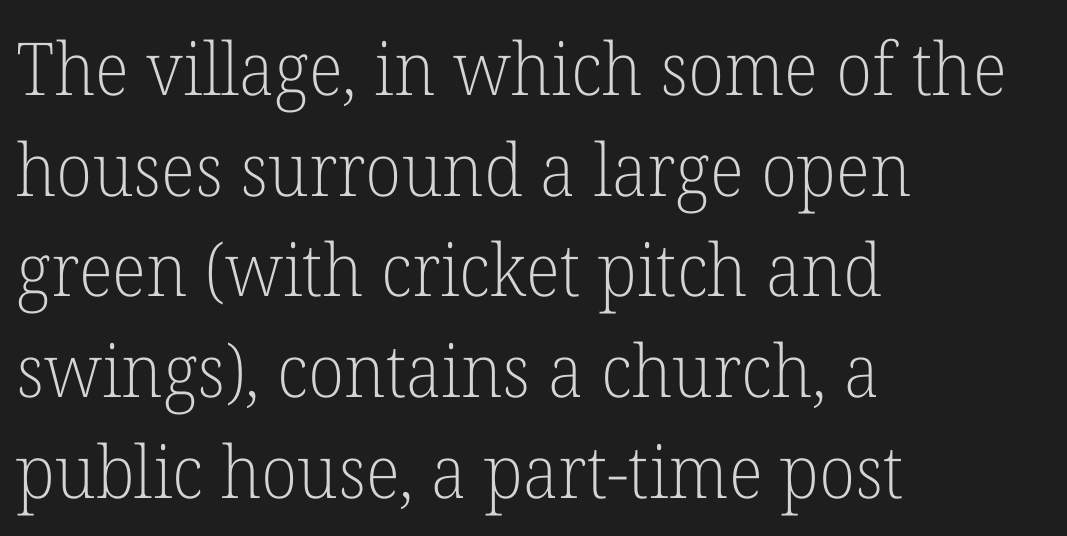
Q: Is the text bold? A: No.
Q: Is the text italic (slanted)? A: No, it is upright.
Q: Is the typeface a serif or a sans-serif typeface? A: Serif.
Q: Is the text underlined? A: No.
Q: How is the paragraph aligned? A: Left-aligned.
Q: Is the spacing between letters normal or unusually wide? A: Normal.
Q: Is the spacing between lines tight, normal or loose? A: Normal.
Q: Width (condensed, normal, or wide)? A: Normal.
Q: Stroke contrast? A: Low.
Q: x-height? A: Medium.
Q: Monospaced? A: No.
